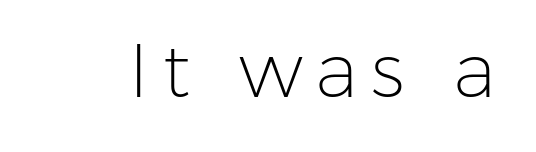
The face used here is proportionally spaced, like ordinary book or web type. Stroke terminals: plain, sans-serif. A roman cut, with each character standing at attention. Heft: none added — not bold.
